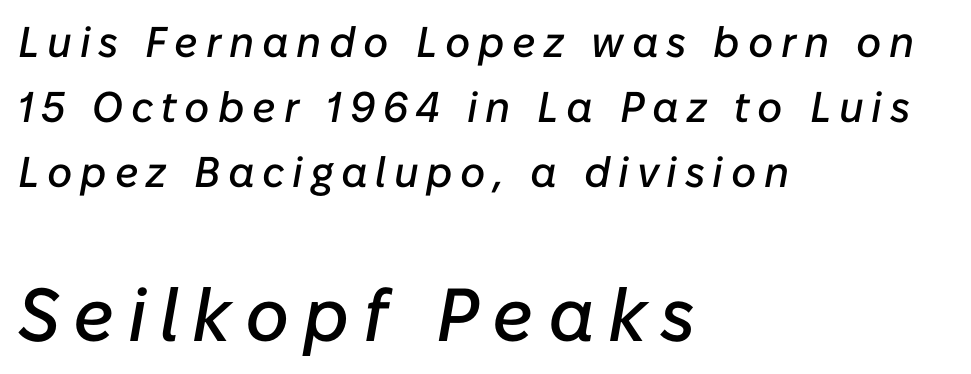
The image shows 75 px text type, italic (leaning right); set left-aligned, normal line spacing (1.51x), not underlined; the second (bottom) block is 1.74x larger; low stroke contrast and a medium x-height.
